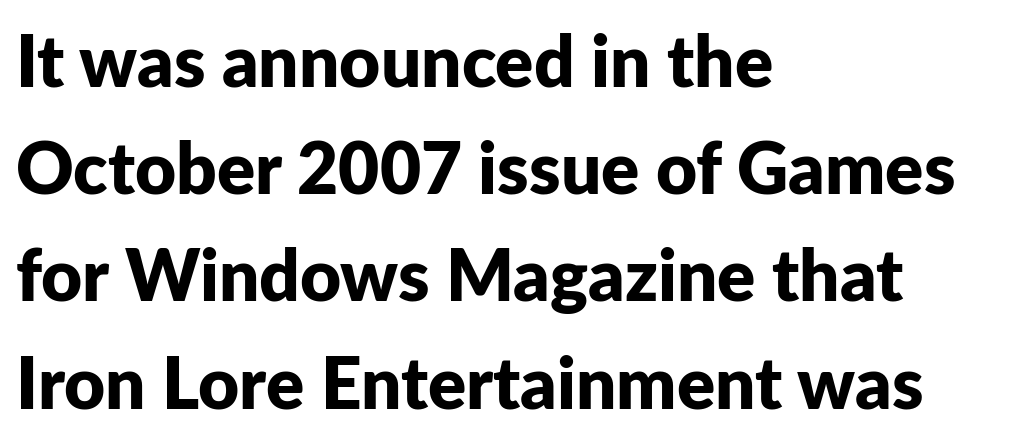
The image shows 71 px bold sans-serif type, upright; set left-aligned, normal line spacing (1.51x), normal letter spacing, not underlined; low stroke contrast and a medium x-height.
